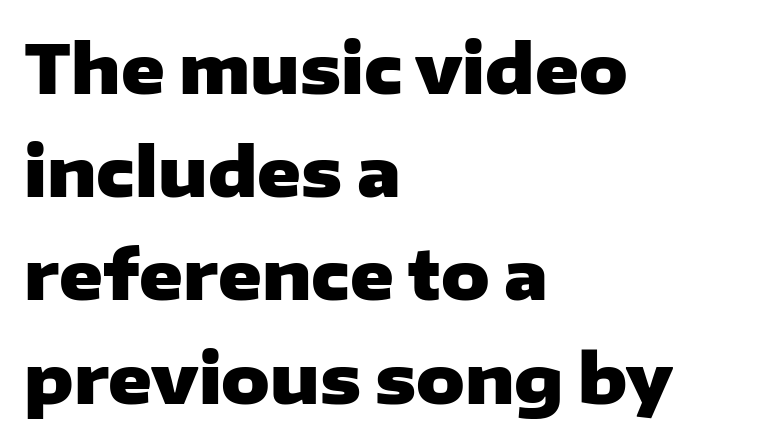
Here the designer chose a conventional face with non-uniform glyph widths. Examine the stroke ends and you'll find no serifs. The typesetter chose a ragged-right arrangement here. You'd pick this weight for a headline — it's a proper bold.
